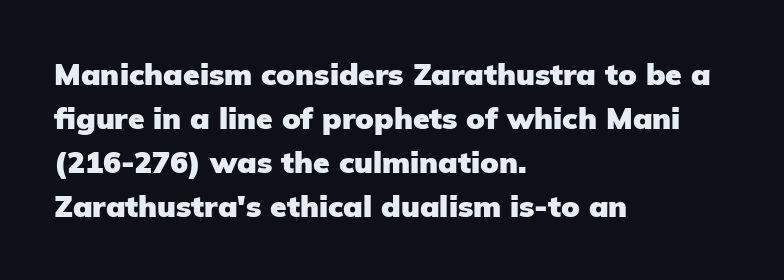
{"serif": "no", "italic": "no", "bold": "yes", "weight": "heavy", "width": "normal", "stroke_contrast": "low", "x_height": "medium", "monospaced": "no", "underline": "no", "align": "left", "line_spacing": "normal", "line_spacing_ratio": 1.47, "letter_spacing": "normal", "letter_spacing_em": 0.0, "glyph_px": 30}
